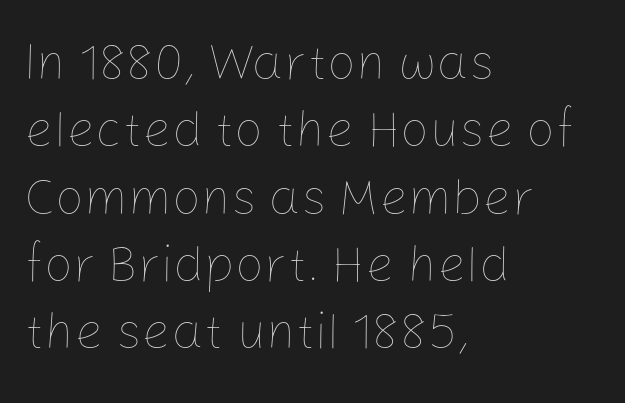
Q: Is the text bold? A: No.
Q: Is the text italic (slanted)? A: No, it is upright.
Q: Is the text underlined? A: No.
Q: How is the paragraph aligned? A: Left-aligned.
Q: Is the spacing between letters normal or unusually wide? A: Normal.
Q: Is the spacing between lines tight, normal or loose? A: Normal.
Q: Width (condensed, normal, or wide)? A: Normal.
Q: Stroke contrast? A: Low.
Q: x-height? A: Medium.
Q: Monospaced? A: No.
